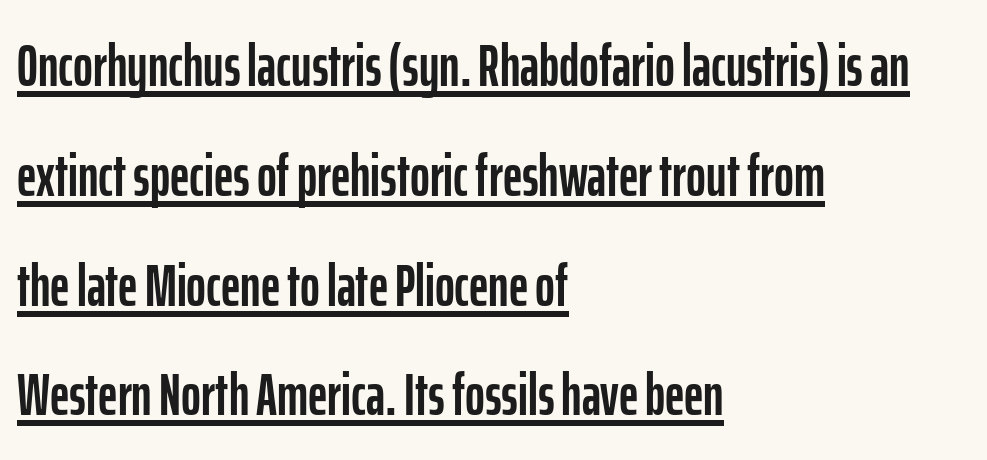
{"serif": "no", "italic": "no", "width": "condensed", "stroke_contrast": "low", "x_height": "medium", "monospaced": "no", "underline": "yes", "align": "left", "line_spacing_ratio": 1.83, "letter_spacing": "normal", "letter_spacing_em": 0.0, "glyph_px": 60}
